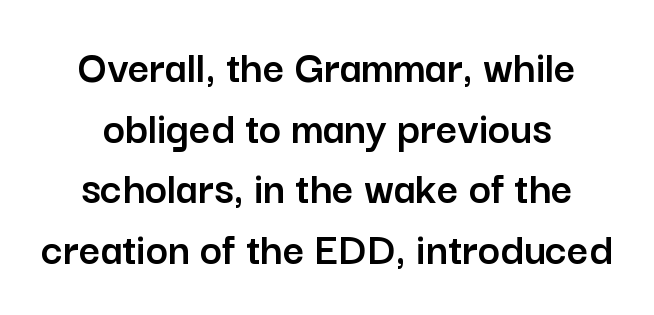
{"serif": "no", "italic": "no", "width": "normal", "stroke_contrast": "low", "x_height": "medium", "monospaced": "no", "underline": "no", "line_spacing": "normal", "line_spacing_ratio": 1.29, "letter_spacing": "normal", "letter_spacing_em": 0.0, "glyph_px": 47}
